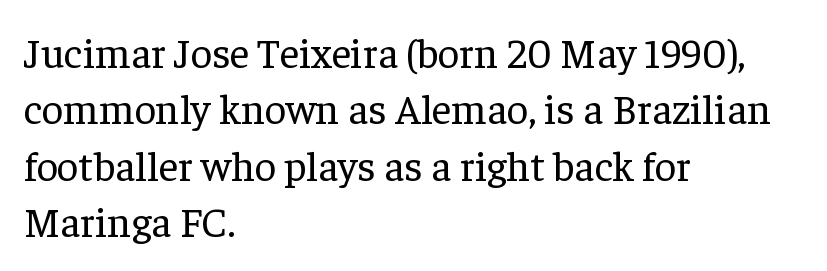
The image shows 42 px regular-weight serif type, upright; set left-aligned, normal line spacing (1.34x), normal letter spacing, not underlined; low stroke contrast and a medium x-height.
